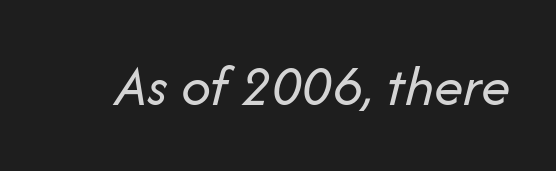
The image shows 59 px regular-weight type, italic (leaning right); set normal letter spacing, not underlined; low stroke contrast and a medium x-height.
